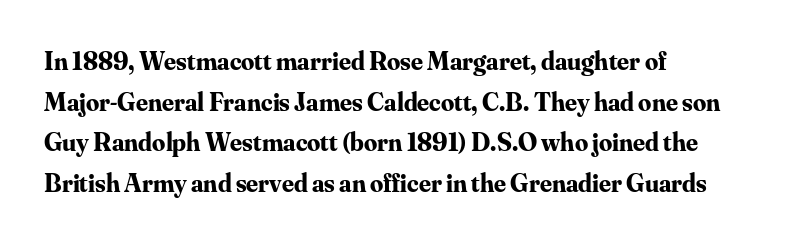
{"italic": "no", "bold": "yes", "underline": "no", "align": "left", "line_spacing": "normal", "line_spacing_ratio": 1.56, "letter_spacing": "normal", "letter_spacing_em": 0.0, "glyph_px": 26}
